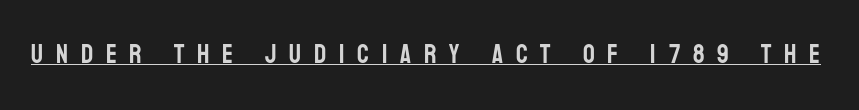
{"italic": "no", "underline": "yes", "letter_spacing": "wide", "letter_spacing_em": 0.49, "glyph_px": 26}
